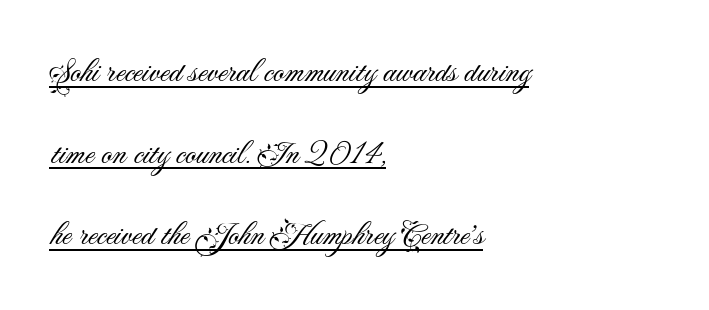
{"serif": "no", "bold": "no", "weight": "light", "width": "normal", "stroke_contrast": "medium", "x_height": "small", "monospaced": "no", "underline": "yes", "align": "left", "line_spacing": "loose", "line_spacing_ratio": 2.4, "letter_spacing": "normal", "letter_spacing_em": 0.0, "glyph_px": 34}
